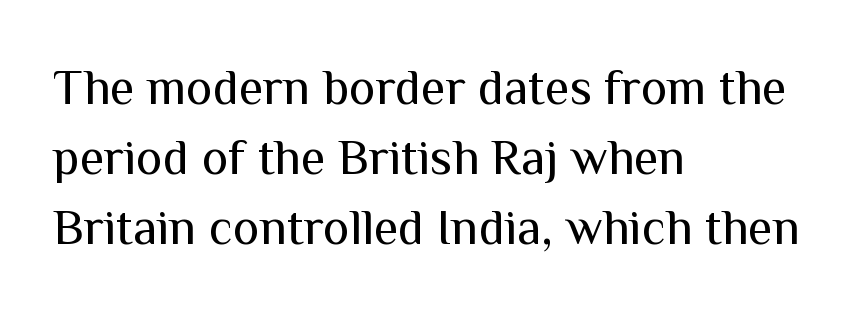
Q: Is the text bold? A: No.
Q: Is the text italic (slanted)? A: No, it is upright.
Q: Is the typeface a serif or a sans-serif typeface? A: Sans-serif.
Q: Is the text underlined? A: No.
Q: How is the paragraph aligned? A: Left-aligned.
Q: Is the spacing between letters normal or unusually wide? A: Normal.
Q: Is the spacing between lines tight, normal or loose? A: Normal.
Q: Width (condensed, normal, or wide)? A: Normal.
Q: Stroke contrast? A: Medium.
Q: x-height? A: Medium.
Q: Monospaced? A: No.
